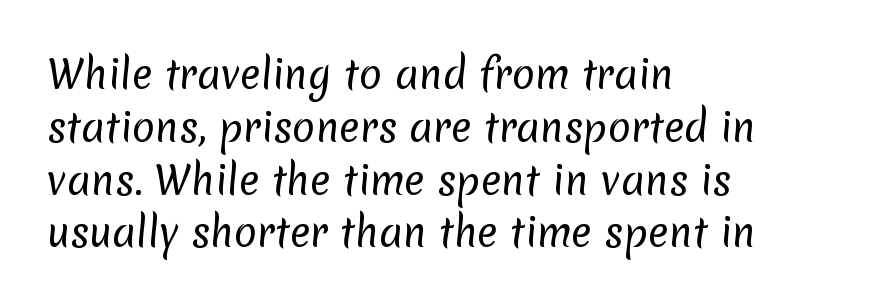
The image shows 38 px regular-weight sans-serif type; set left-aligned, normal line spacing (1.39x), normal letter spacing, not underlined; low stroke contrast and a medium x-height.
